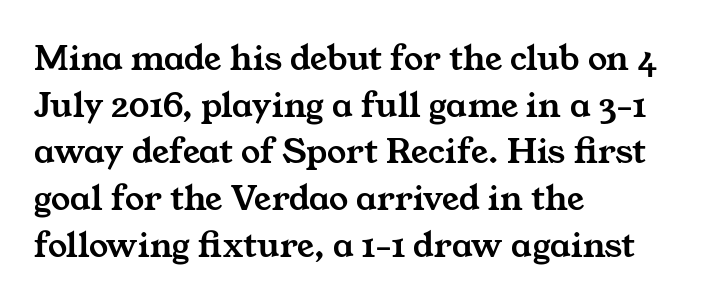
{"serif": "yes", "width": "wide", "stroke_contrast": "medium", "x_height": "medium", "monospaced": "no", "underline": "no", "align": "left", "line_spacing_ratio": 1.23, "letter_spacing": "normal", "letter_spacing_em": 0.0, "glyph_px": 38}
